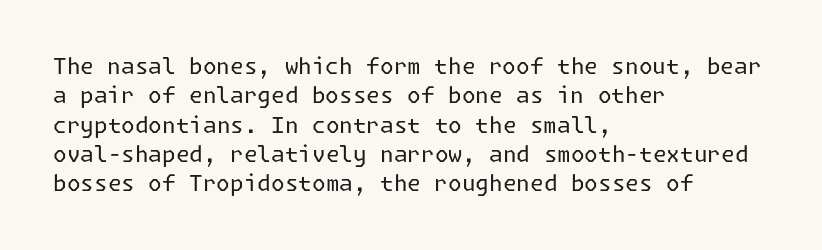
The image shows 22 px text type, upright; set left-aligned, normal line spacing (1.33x), normal letter spacing, not underlined.
